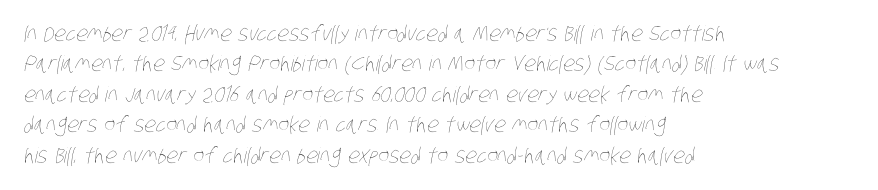
Q: Is the text bold? A: No.
Q: Is the text underlined? A: No.
Q: How is the paragraph aligned? A: Left-aligned.
Q: Is the spacing between letters normal or unusually wide? A: Normal.
Q: Is the spacing between lines tight, normal or loose? A: Normal.
